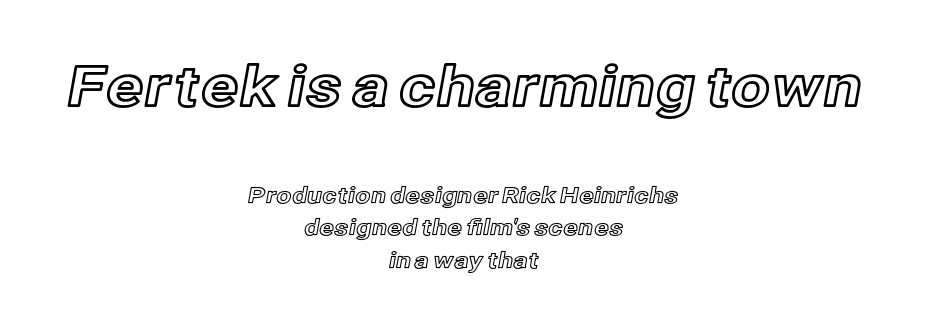
Q: Is the text italic (slanted)? A: Yes.
Q: Is the text underlined? A: No.
Q: How is the paragraph aligned? A: Centered.
Q: Is the spacing between letters normal or unusually wide? A: Normal.
Q: Is the spacing between lines tight, normal or loose? A: Normal.
Q: Which block of text is set in a larger size, the first (top) or the second (bottom)? A: The first (top) one.
Q: Width (condensed, normal, or wide)? A: Normal.
Q: x-height? A: Medium.
Q: Monospaced? A: No.
